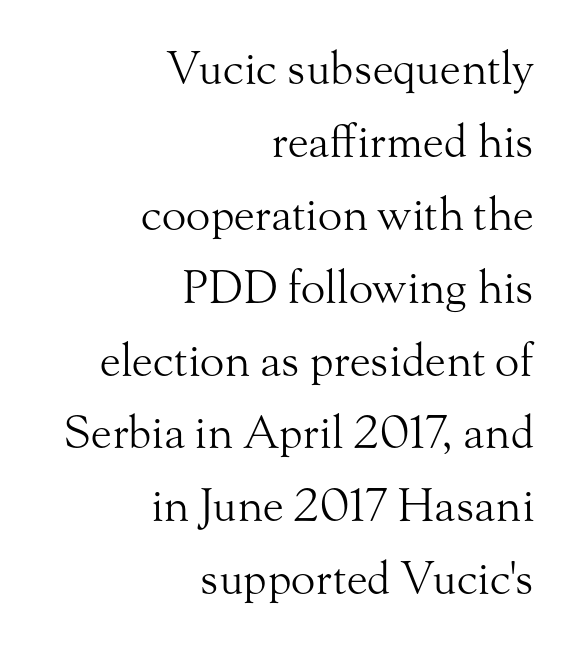
{"serif": "yes", "italic": "no", "bold": "no", "weight": "light", "width": "normal", "stroke_contrast": "medium", "x_height": "small", "monospaced": "no", "underline": "no", "align": "right", "line_spacing": "normal", "line_spacing_ratio": 1.62, "letter_spacing": "normal", "letter_spacing_em": 0.0, "glyph_px": 45}
